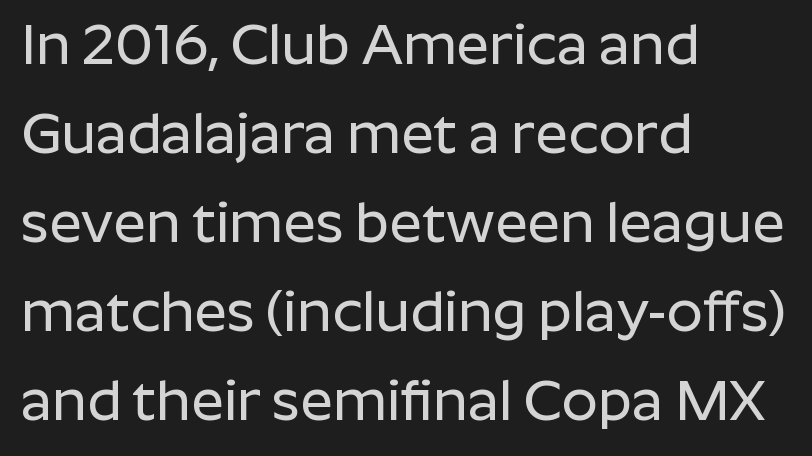
Nope, not italic — everything's standing straight. The letters sit at their default tracking, neither squeezed nor spread. The paragraph has a hard left edge and a soft right edge. A typesetter would call this leading conventional body-copy spacing.
